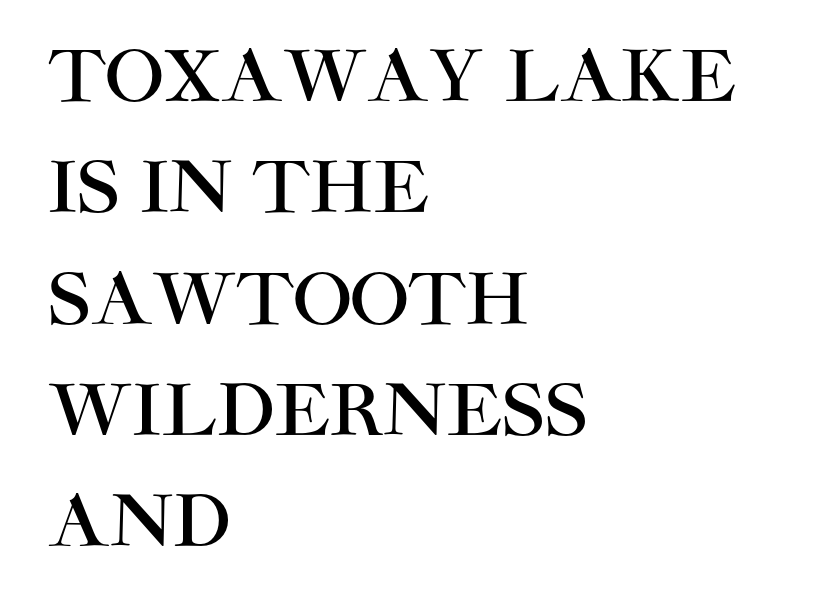
{"serif": "no", "italic": "no", "width": "normal", "stroke_contrast": "high", "x_height": "large", "monospaced": "no", "underline": "no", "align": "left", "line_spacing": "normal", "line_spacing_ratio": 1.59, "letter_spacing": "normal", "letter_spacing_em": 0.0, "glyph_px": 70}
